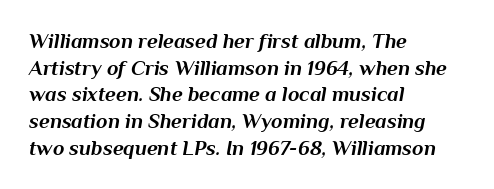
Left-aligned paragraph, ragged on the right. Rule under the text: the space is simply empty. The face used here has a pronounced slope to its letters. These words are printed bold, with thick strokes throughout. The horizontal fit of the characters is conventional and even. The line-height multiplier appears to be the usual default.
